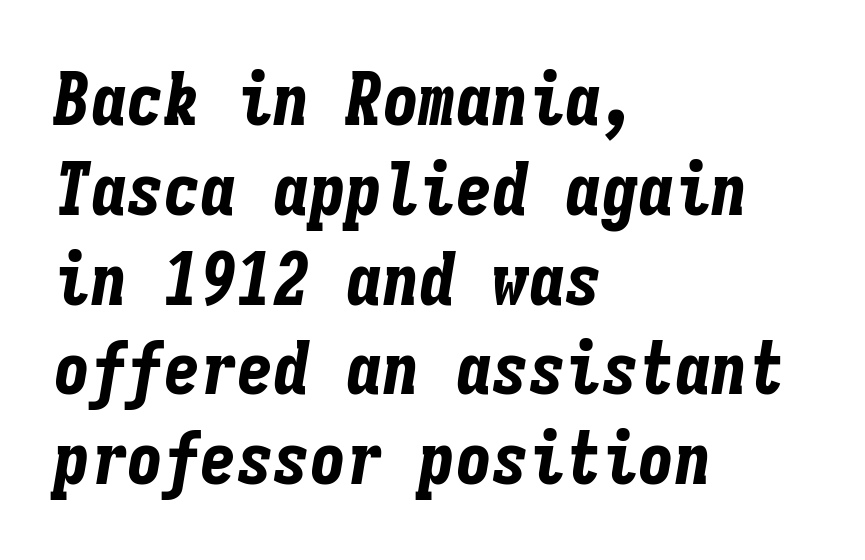
The image shows 73 px bold, condensed type, italic (leaning right), monospaced; set left-aligned, line spacing 1.23x, normal letter spacing, not underlined; low stroke contrast and a medium x-height.
